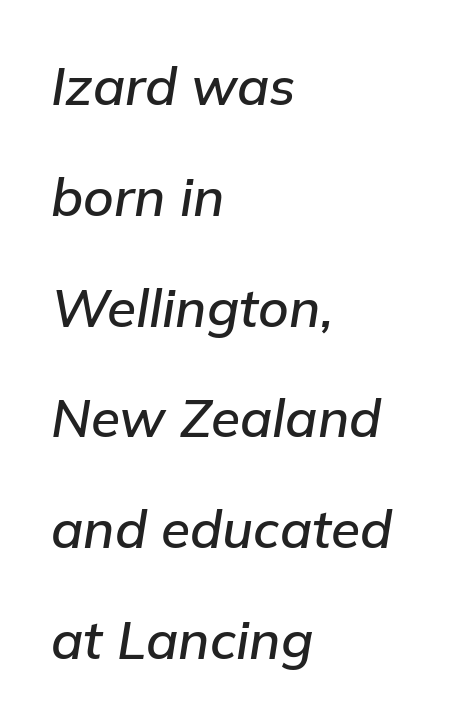
Q: Is the text italic (slanted)? A: Yes, it leans right by about 9 degrees.
Q: Is the text underlined? A: No.
Q: How is the paragraph aligned? A: Left-aligned.
Q: Is the spacing between letters normal or unusually wide? A: Normal.
Q: Is the spacing between lines tight, normal or loose? A: Loose.
Q: Width (condensed, normal, or wide)? A: Normal.
Q: Stroke contrast? A: Low.
Q: x-height? A: Medium.
Q: Monospaced? A: No.
